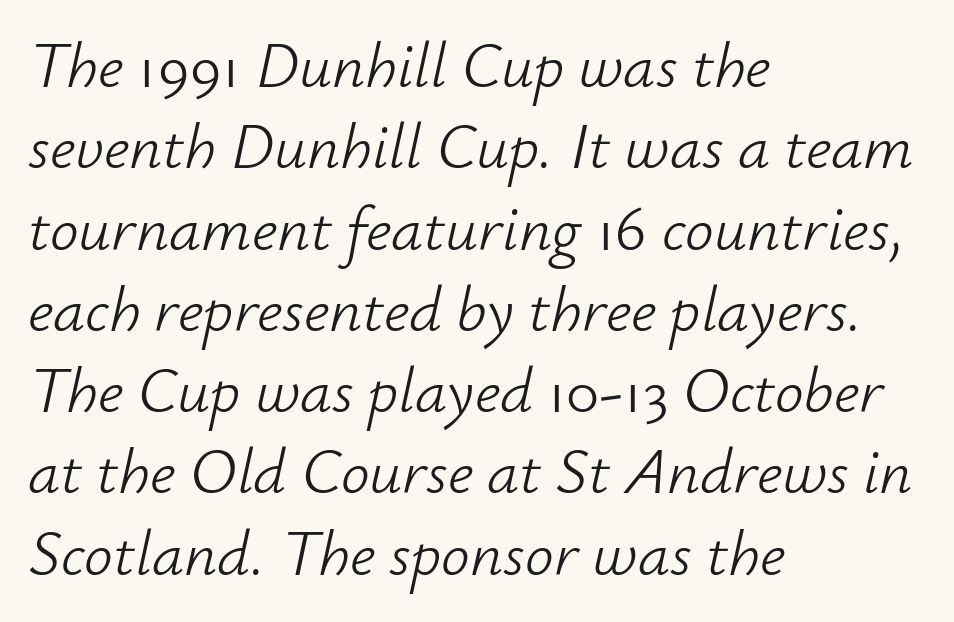
The image shows 64 px light type, italic (leaning right); set left-aligned, normal line spacing (1.27x), normal letter spacing, not underlined; low stroke contrast and a small x-height.
